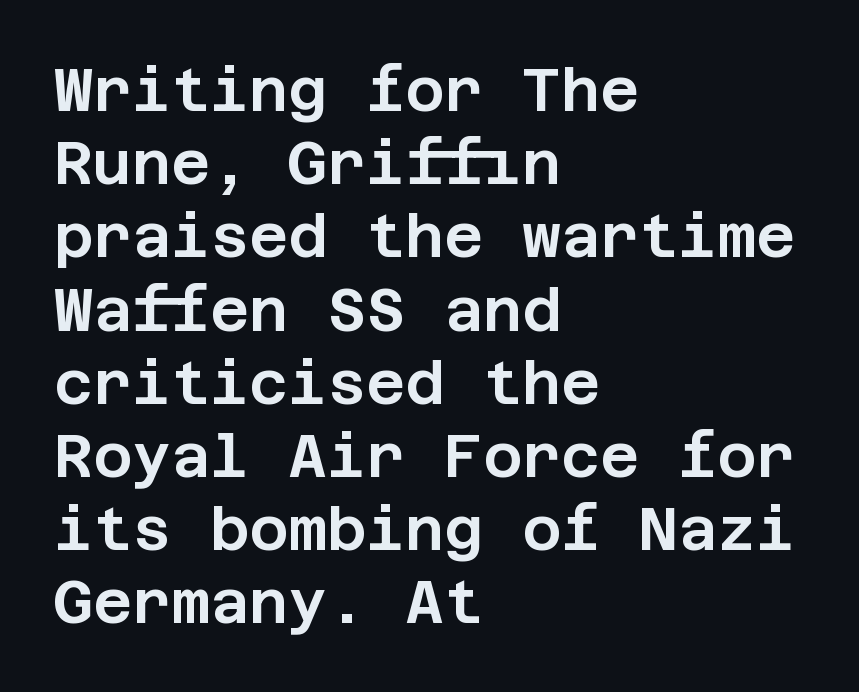
{"serif": "no", "italic": "no", "width": "normal", "stroke_contrast": "low", "x_height": "large", "underline": "no", "align": "left", "line_spacing_ratio": 1.22, "letter_spacing": "normal", "letter_spacing_em": 0.0, "glyph_px": 60}
